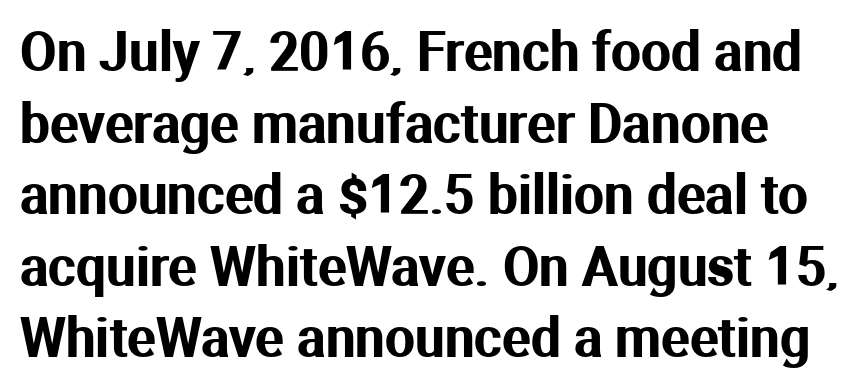
{"serif": "no", "italic": "no", "width": "normal", "stroke_contrast": "medium", "x_height": "medium", "monospaced": "no", "underline": "no", "line_spacing": "normal", "line_spacing_ratio": 1.35, "letter_spacing": "normal", "letter_spacing_em": 0.0, "glyph_px": 53}
